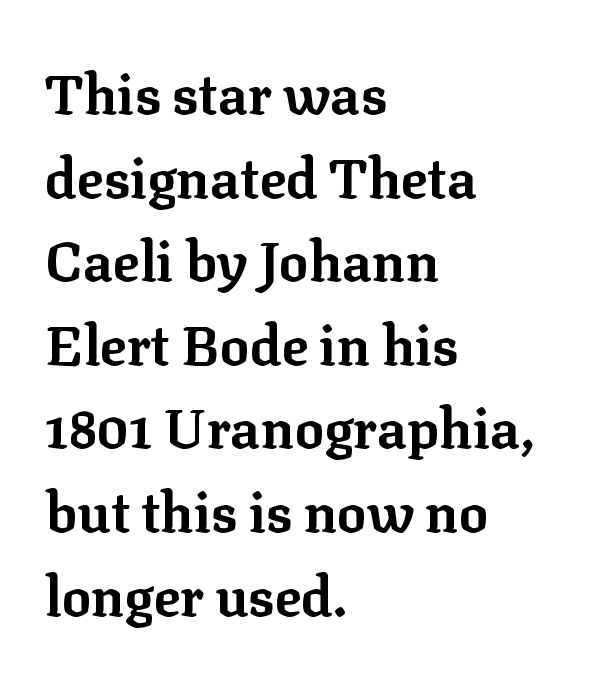
Regarding leading, the lines here are spaced in the standard way. Small tapered or slab feet sit at the stroke ends, so this counts as serif. On the weight axis this lands at bold, roughly 700. Between one letter and the next there's only the usual sliver of space. Ordinary non-slanted type is in use. Do the characters align in a grid? No, the font is proportional.
